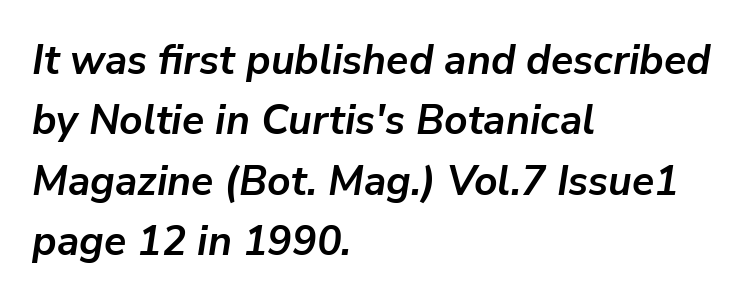
Students, observe: this is what conventionally led text looks like. The passage shown is typed in a proportional face where columns would drift. The letters are slanted; this is an italic face. What stands out about the letter spacing? Nothing — it is the standard amount. I'd describe the lettering as bold — thick and assertive. The passage is arranged the way most books set body copy — flush left.
